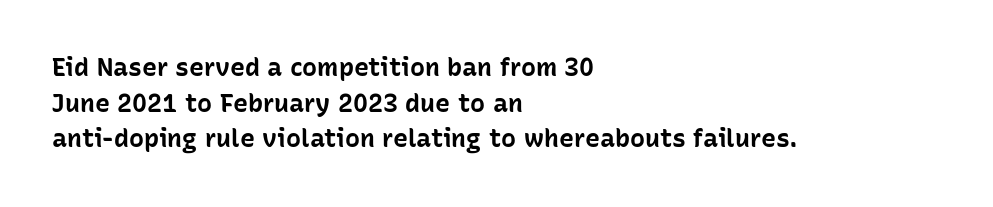
The image shows 25 px bold type, upright; set left-aligned, normal line spacing (1.43x), normal letter spacing, not underlined.
